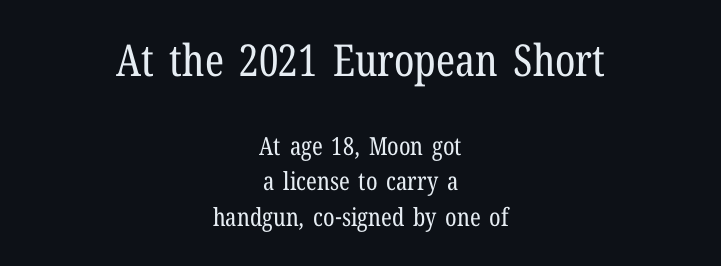
{"serif": "yes", "italic": "no", "bold": "no", "weight": "regular", "width": "condensed", "stroke_contrast": "low", "x_height": "medium", "monospaced": "no", "underline": "no", "align": "center", "line_spacing": "normal", "line_spacing_ratio": 1.42, "letter_spacing": "normal", "letter_spacing_em": 0.0, "larger_block": "first", "size_ratio": 1.76, "glyph_px": 44}
